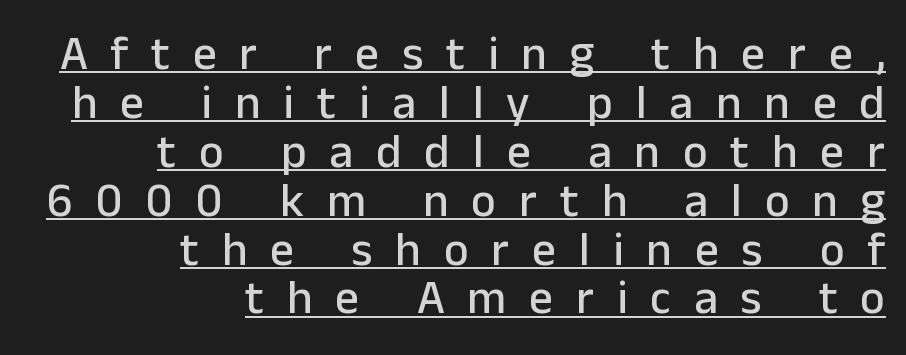
{"serif": "no", "italic": "no", "width": "normal", "stroke_contrast": "low", "x_height": "medium", "monospaced": "no", "underline": "yes", "align": "right", "line_spacing": "tight", "line_spacing_ratio": 1.04, "letter_spacing": "wide", "letter_spacing_em": 0.49, "glyph_px": 47}
